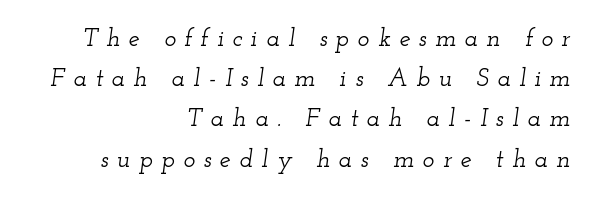
{"italic": "yes", "lean": "right", "slant_degrees": 12, "underline": "no", "align": "right", "line_spacing": "normal", "line_spacing_ratio": 1.61, "letter_spacing": "wide", "letter_spacing_em": 0.34, "glyph_px": 25}
